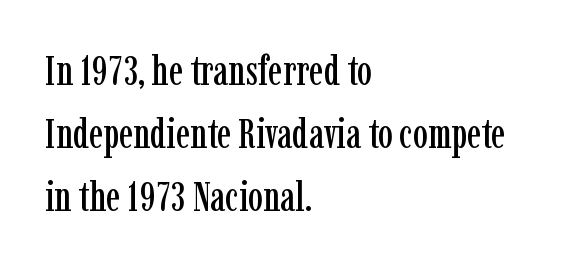
Baseline-to-baseline distance is the conventional proportion of letter height. Tracking here is standard; glyphs follow each other at the usual distance. The gap between lines stays unmarked. Teacher's note: observe the even left margin — that is flush-left alignment. The text was rendered using a seriffed face with decorative stroke endings.
